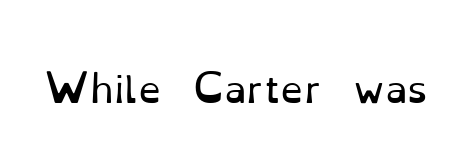
The image shows 37 px regular-weight serif type, upright; set normal letter spacing, not underlined; low stroke contrast and a small x-height.
